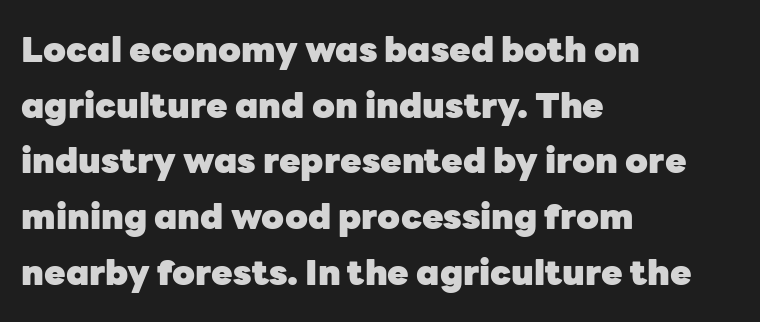
Varying glyph widths throughout — classic text-font behaviour. Rule under the text: the space is simply empty. Nothing sits at the stroke ends, so this counts as sans-serif. In terms of posture, this sample is upright.
